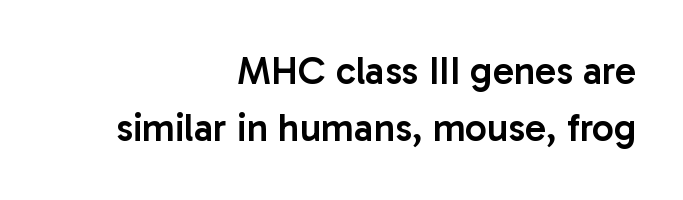
The image shows 39 px semibold sans-serif type, upright; set right-aligned, normal line spacing (1.47x), normal letter spacing, not underlined; low stroke contrast and a medium x-height.
